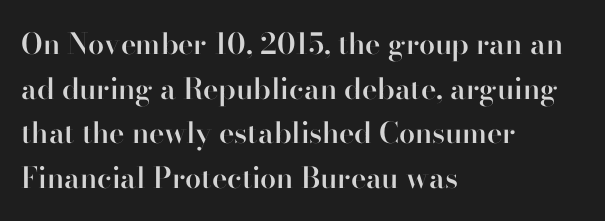
{"serif": "no", "italic": "no", "bold": "semi", "weight": "semibold", "width": "normal", "stroke_contrast": "high", "x_height": "small", "monospaced": "no", "underline": "no", "align": "left", "line_spacing": "normal", "line_spacing_ratio": 1.54, "letter_spacing": "normal", "letter_spacing_em": 0.0, "glyph_px": 29}
